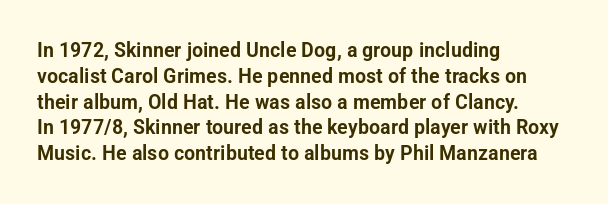
The image shows 21 px text type, upright; set left-aligned, line spacing 1.23x, normal letter spacing, not underlined.
